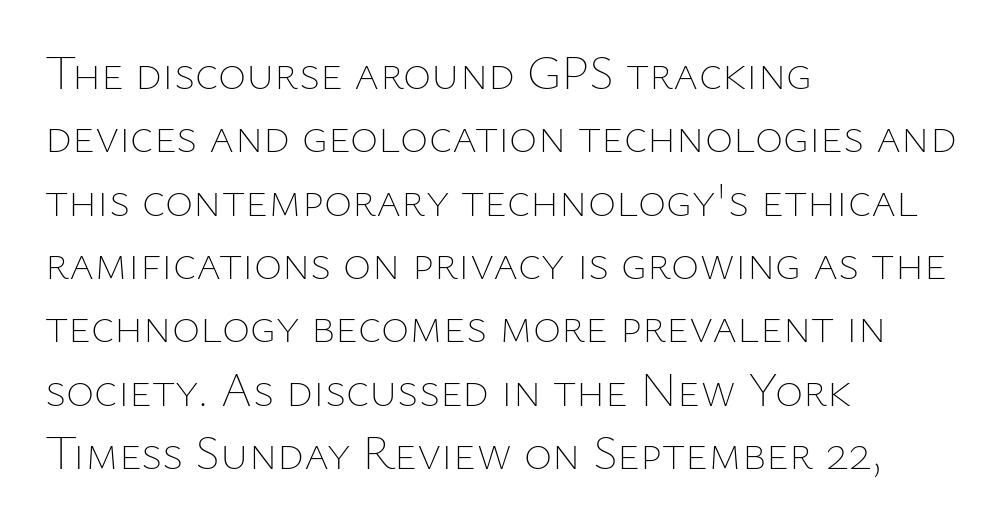
{"italic": "no", "bold": "no", "weight": "thin", "width": "normal", "stroke_contrast": "low", "x_height": "medium", "monospaced": "no", "underline": "no", "align": "left", "line_spacing": "normal", "line_spacing_ratio": 1.32, "letter_spacing": "normal", "letter_spacing_em": 0.0, "glyph_px": 48}
